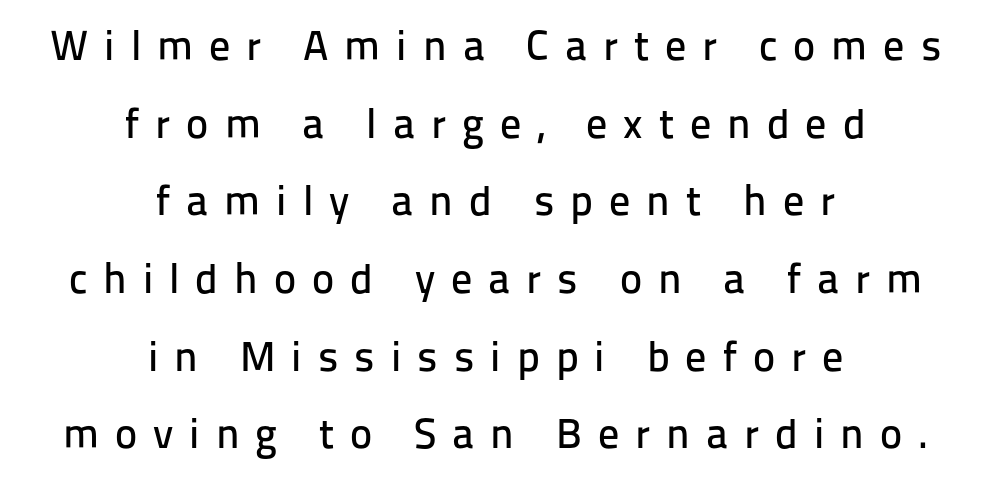
Letters rest on an invisible, unmarked baseline. The paragraph shown floats in the horizontal middle. Spacing between characters has been opened up far beyond the box default. Here the designer chose a conventional face with non-uniform glyph widths.
